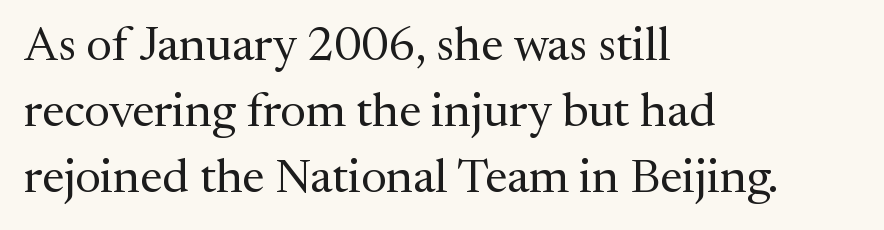
Q: Is the text bold? A: No.
Q: Is the text italic (slanted)? A: No, it is upright.
Q: Is the typeface a serif or a sans-serif typeface? A: Serif.
Q: Is the text underlined? A: No.
Q: How is the paragraph aligned? A: Left-aligned.
Q: Is the spacing between letters normal or unusually wide? A: Normal.
Q: Is the spacing between lines tight, normal or loose? A: Normal.
Q: Width (condensed, normal, or wide)? A: Normal.
Q: Stroke contrast? A: Medium.
Q: x-height? A: Medium.
Q: Monospaced? A: No.
